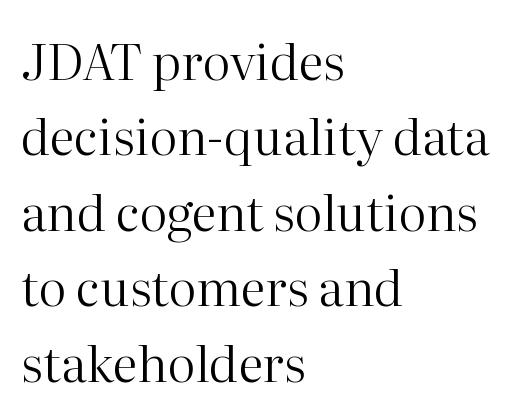
{"serif": "yes", "italic": "no", "bold": "no", "weight": "regular", "width": "normal", "stroke_contrast": "high", "x_height": "medium", "monospaced": "no", "underline": "no", "align": "left", "line_spacing": "normal", "line_spacing_ratio": 1.51, "letter_spacing": "normal", "letter_spacing_em": 0.0, "glyph_px": 50}
